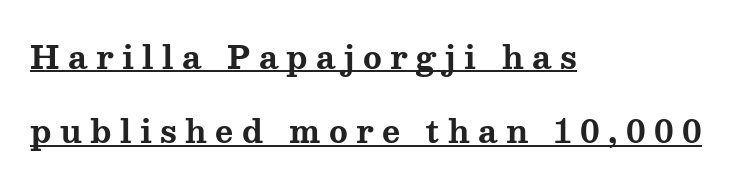
Q: Is the text bold? A: Yes.
Q: Is the text italic (slanted)? A: No, it is upright.
Q: Is the typeface a serif or a sans-serif typeface? A: Serif.
Q: Is the text underlined? A: Yes.
Q: How is the paragraph aligned? A: Left-aligned.
Q: Is the spacing between letters normal or unusually wide? A: Unusually wide.
Q: Is the spacing between lines tight, normal or loose? A: Loose.
Q: Width (condensed, normal, or wide)? A: Wide.
Q: Stroke contrast? A: Medium.
Q: x-height? A: Medium.
Q: Monospaced? A: No.
